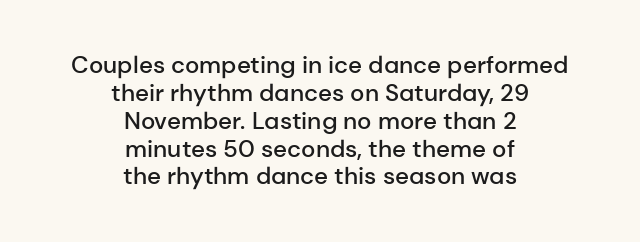
The image shows 24 px text type, upright; set centered, line spacing 1.16x, normal letter spacing, not underlined.
